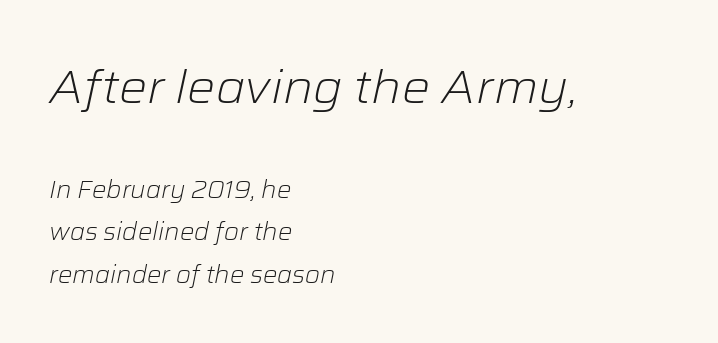
Q: Is the text bold? A: No.
Q: Is the text italic (slanted)? A: Yes, it leans right by about 12 degrees.
Q: Is the text underlined? A: No.
Q: How is the paragraph aligned? A: Left-aligned.
Q: Is the spacing between letters normal or unusually wide? A: Normal.
Q: Which block of text is set in a larger size, the first (top) or the second (bottom)? A: The first (top) one.
Q: Width (condensed, normal, or wide)? A: Normal.
Q: Stroke contrast? A: Low.
Q: x-height? A: Medium.
Q: Monospaced? A: No.
